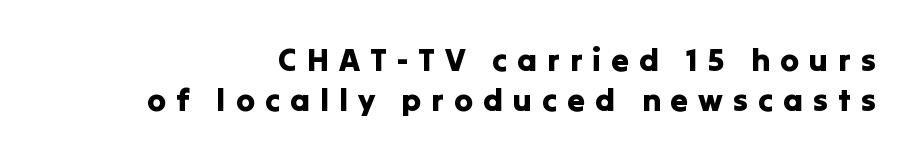
Q: Is the text italic (slanted)? A: No, it is upright.
Q: Is the typeface a serif or a sans-serif typeface? A: Sans-serif.
Q: Is the text underlined? A: No.
Q: Is the spacing between letters normal or unusually wide? A: Unusually wide.
Q: Width (condensed, normal, or wide)? A: Normal.
Q: Stroke contrast? A: Low.
Q: x-height? A: Medium.
Q: Monospaced? A: No.
